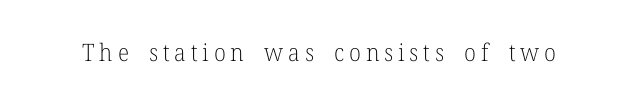
The image shows 24 px text type, upright; set unusually wide letter spacing (+0.2 em), not underlined.
